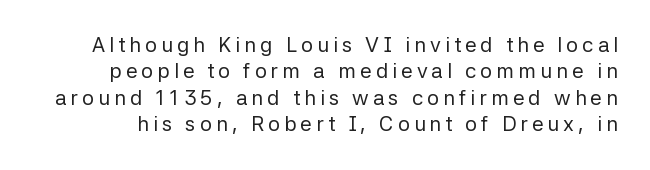
Q: Is the text bold? A: No.
Q: Is the text italic (slanted)? A: No, it is upright.
Q: Is the text underlined? A: No.
Q: Is the spacing between lines tight, normal or loose? A: Normal.
